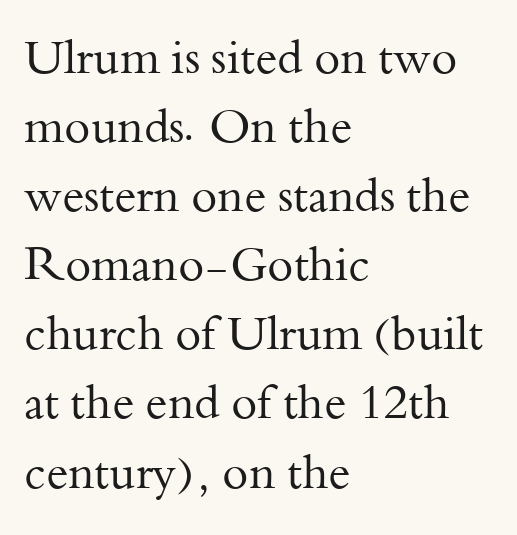
Reading down the block, your eye returns to a fixed left position each line. Nope, not italic — everything's standing straight. The line-height multiplier appears to be the usual default. The baseline area is clear. Counters stay open thanks to moderate or lighter strokes.
